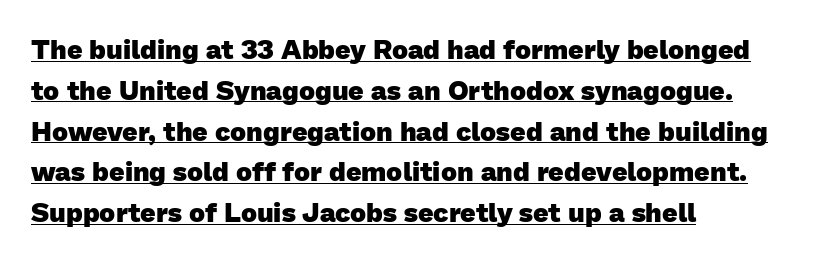
Students, note that the glyphs here touch the page at normal intervals. This sample carries an underscore along the baseline area. The typesetting leans heavy: a genuine bold. Line beginnings align vertically; line endings do not. The line-height multiplier appears to be the usual default.
